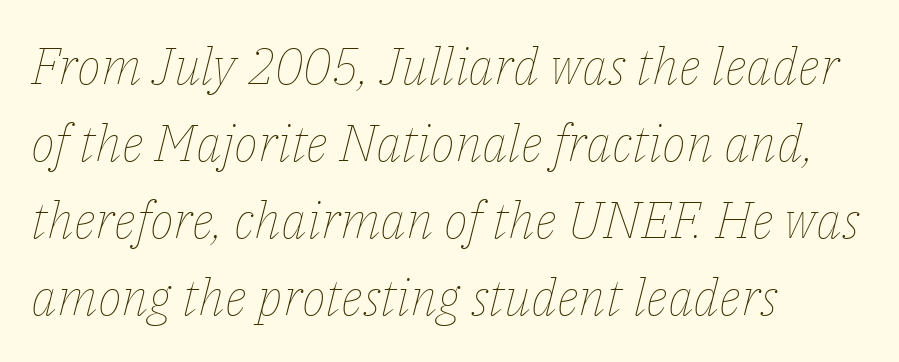
Designer's note — italics engaged. Leftover space on each line is placed entirely after the last word. Looks like regular typesetting: each glyph gets only the width it needs. On a weight scale, this lands at 450 or below.
